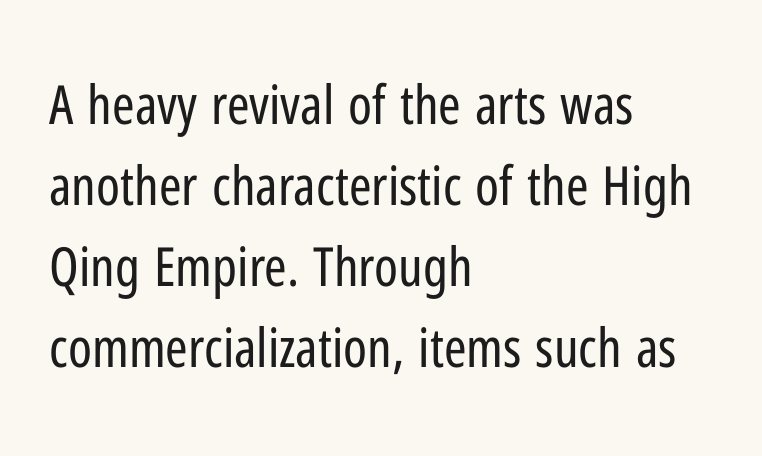
The image shows 54 px regular-weight, condensed sans-serif type, upright; set left-aligned, normal line spacing (1.5x), normal letter spacing, not underlined; low stroke contrast and a medium x-height.
